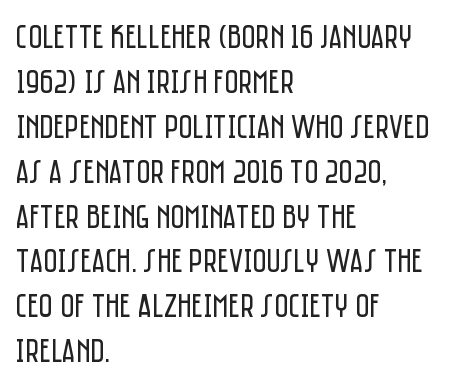
Q: Is the text bold? A: No.
Q: Is the text italic (slanted)? A: No, it is upright.
Q: Is the typeface a serif or a sans-serif typeface? A: Sans-serif.
Q: Is the text underlined? A: No.
Q: How is the paragraph aligned? A: Left-aligned.
Q: Is the spacing between letters normal or unusually wide? A: Normal.
Q: Is the spacing between lines tight, normal or loose? A: Normal.
Q: Width (condensed, normal, or wide)? A: Condensed.
Q: Stroke contrast? A: Low.
Q: x-height? A: Large.
Q: Monospaced? A: No.
